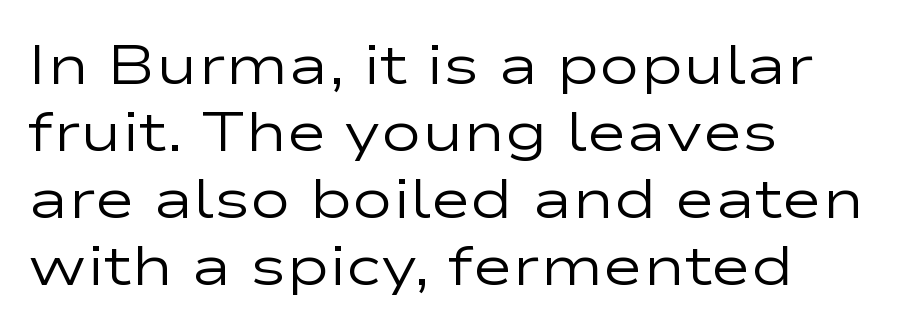
Q: Is the text bold? A: No.
Q: Is the text italic (slanted)? A: No, it is upright.
Q: Is the typeface a serif or a sans-serif typeface? A: Sans-serif.
Q: Is the text underlined? A: No.
Q: How is the paragraph aligned? A: Left-aligned.
Q: Is the spacing between letters normal or unusually wide? A: Normal.
Q: Width (condensed, normal, or wide)? A: Wide.
Q: Stroke contrast? A: Low.
Q: x-height? A: Medium.
Q: Monospaced? A: No.
